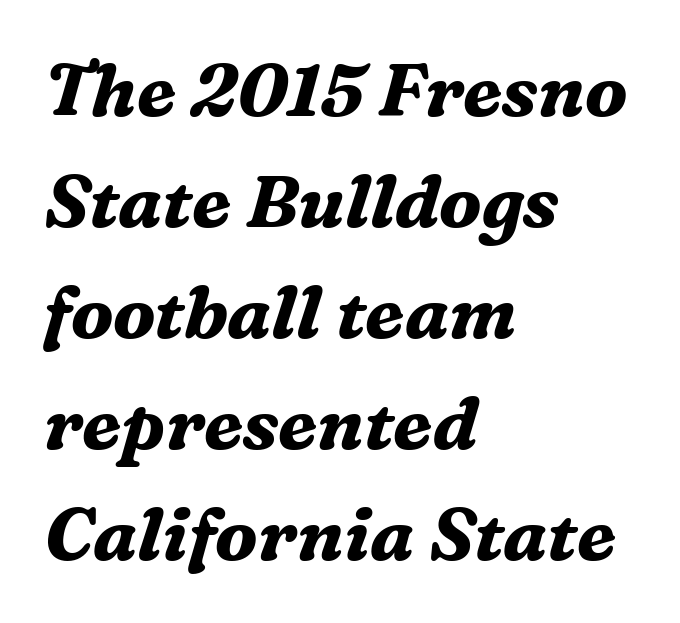
Q: Is the text bold? A: Yes.
Q: Is the text italic (slanted)? A: Yes, it leans right by about 16 degrees.
Q: Is the typeface a serif or a sans-serif typeface? A: Serif.
Q: Is the text underlined? A: No.
Q: How is the paragraph aligned? A: Left-aligned.
Q: Is the spacing between letters normal or unusually wide? A: Normal.
Q: Is the spacing between lines tight, normal or loose? A: Normal.
Q: Width (condensed, normal, or wide)? A: Normal.
Q: Stroke contrast? A: Medium.
Q: x-height? A: Medium.
Q: Monospaced? A: No.
